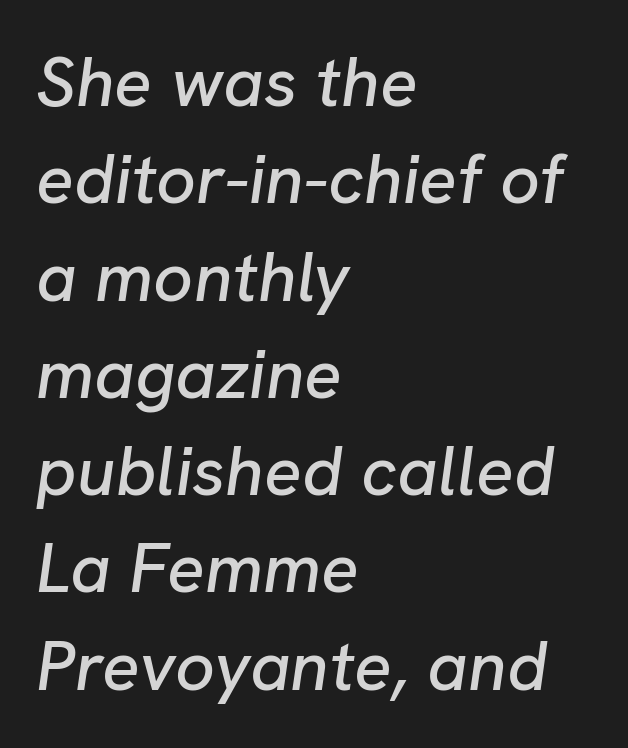
{"italic": "yes", "lean": "right", "slant_degrees": 8, "width": "normal", "stroke_contrast": "low", "x_height": "medium", "monospaced": "no", "underline": "no", "align": "left", "line_spacing": "normal", "line_spacing_ratio": 1.39, "letter_spacing": "normal", "letter_spacing_em": 0.0, "glyph_px": 70}
